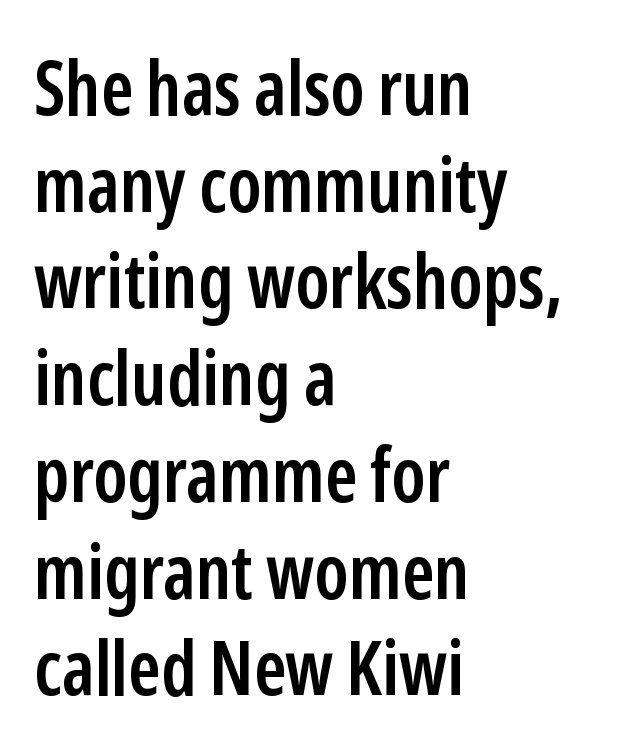
Typographic density is moderately raised because the face is semibold. A student would call this left alignment; a typographer would say flush left, rag right. Vertical strokes here are truly vertical. I'd call this a sans setting — the letters go barefoot. The face used here is proportionally spaced, like ordinary book or web type. The rendering keeps characters at their native spacing.
